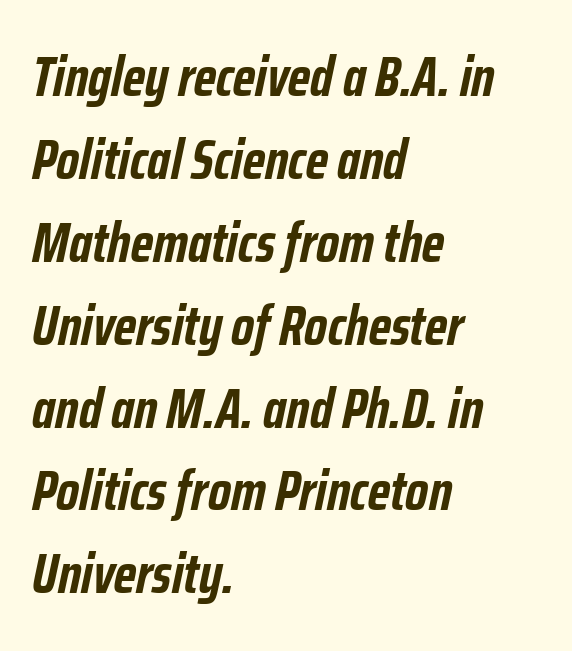
Observe the ordinary spacing: letters are neighbours, not strangers. Heavy-handed strokes throughout: this text is bold. Underlining? Definitely not there. Layout note: lines flush left. The passage shown is typed in a proportional face where columns would drift. Regarding leading, the lines here are spaced in the standard way.
